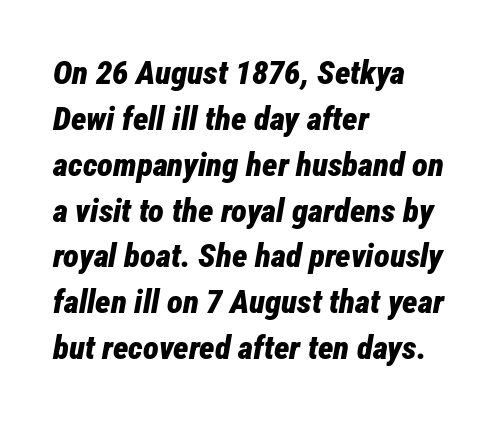
Every letter is thick-stroked: bold, no question. Typeset ragged right — the left edge is the straight one. The face used here is proportionally spaced, like ordinary book or web type. Does the lettering tilt? It does — this is italic. Rule under the text: the space is simply empty. The horizontal fit of the characters is conventional and even.
